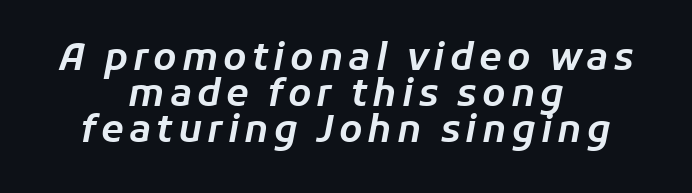
Q: Is the text italic (slanted)? A: Yes, it leans right by about 11 degrees.
Q: Is the text underlined? A: No.
Q: How is the paragraph aligned? A: Centered.
Q: Is the spacing between lines tight, normal or loose? A: Tight.
Q: Width (condensed, normal, or wide)? A: Normal.
Q: Stroke contrast? A: Low.
Q: x-height? A: Medium.
Q: Monospaced? A: No.
